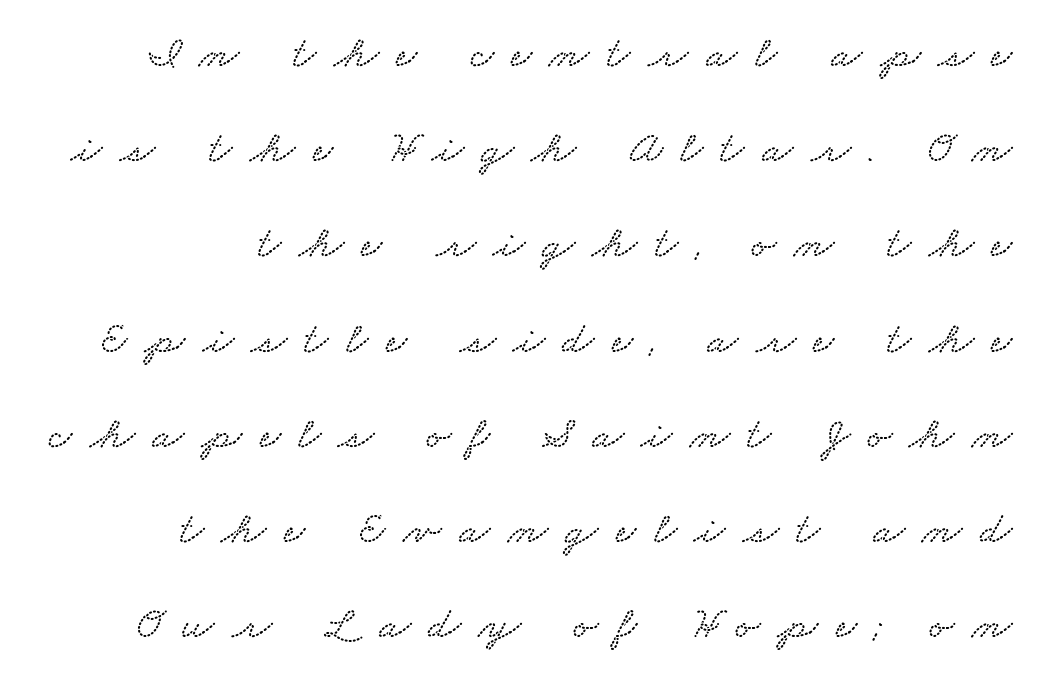
The image shows 46 px wide type; set loose line spacing (2.07x), unusually wide letter spacing (+0.38 em), not underlined; low stroke contrast and a small x-height.
